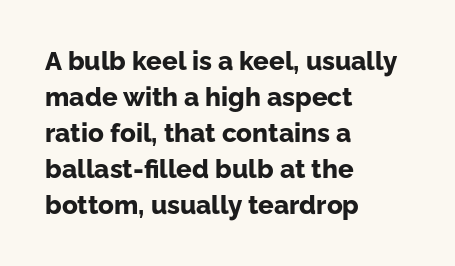
{"italic": "no", "bold": "yes", "underline": "no", "align": "left", "line_spacing": "normal", "line_spacing_ratio": 1.38, "letter_spacing": "normal", "letter_spacing_em": 0.0, "glyph_px": 26}
